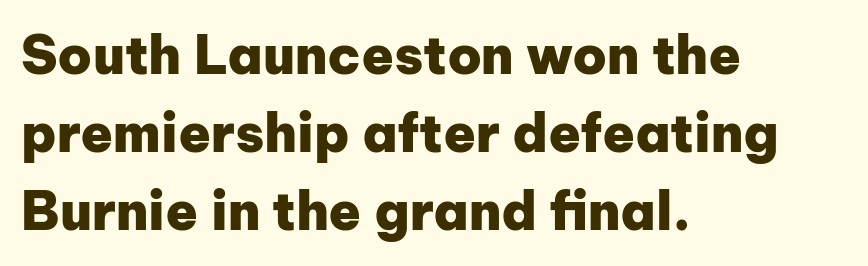
Each letter keeps its own natural width here, so spacing adapts to shape. Line beginnings align vertically; line endings do not. In terms of letterspacing, this is plain default setting. Students, this is bold: see how much ink each stroke carries. A roman cut, with each character standing at attention. Grotesque or geometric, the face here clearly has no serifs.
